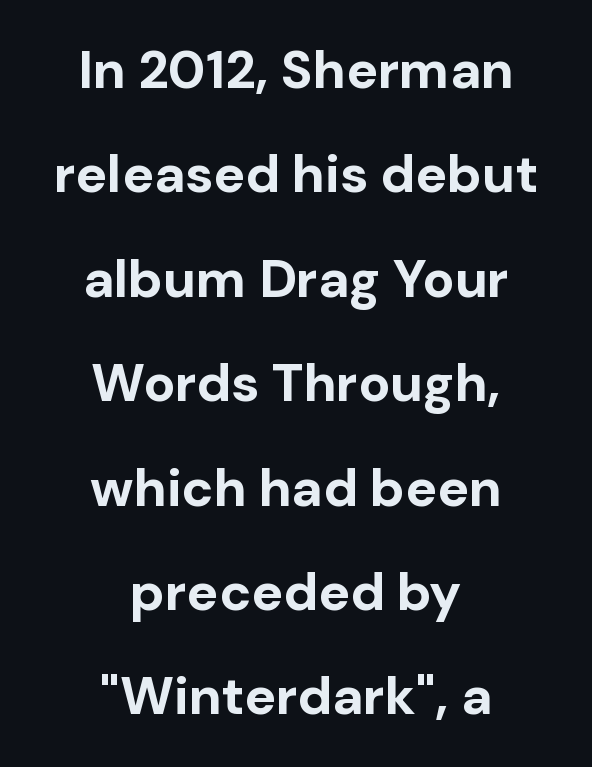
Decoration check: the copy has no underline. The strokes are fattened all the way to bold. Style check: upright. Horizontal alignment here is central, giving a formal, balanced look. Notice the wide empty band between every row — that's loose leading.
